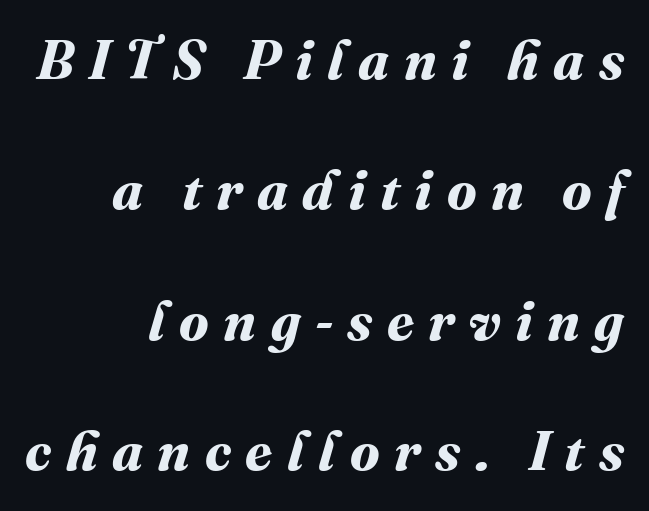
Line ends are locked; line starts wander. Varying glyph widths throughout — classic text-font behaviour. The lines are spread far apart with generous leading. Heavy, bold letterforms. This sample uses expanded letter spacing, leaving extra air between glyphs. The passage shown is not underscored anywhere.
